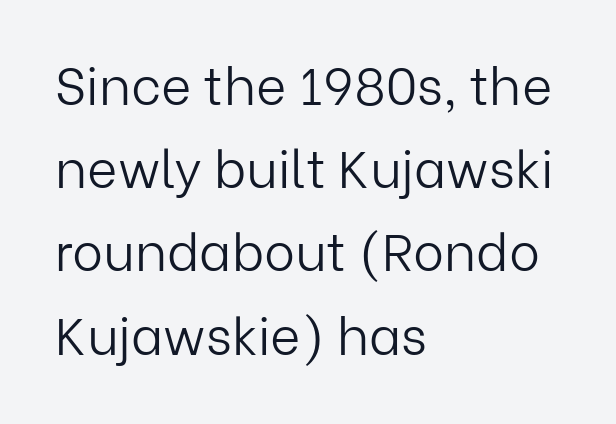
The image shows 52 px light sans-serif type, upright; set left-aligned, normal line spacing (1.6x), normal letter spacing, not underlined; low stroke contrast and a medium x-height.
